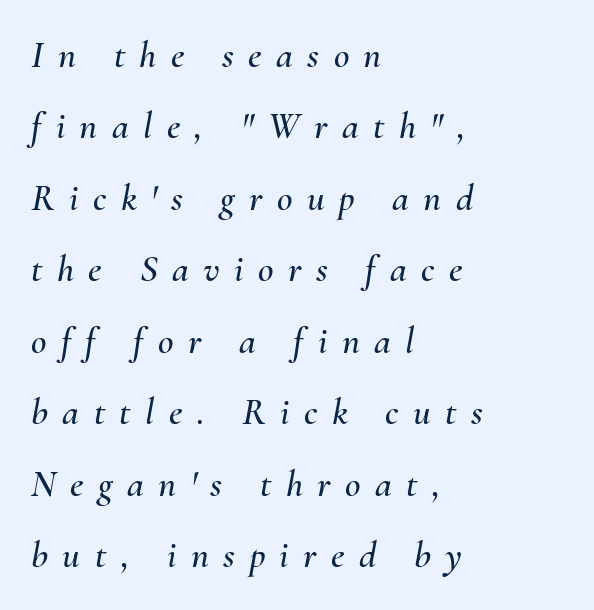
Q: Is the text italic (slanted)? A: Yes, it leans right by about 10 degrees.
Q: Is the text underlined? A: No.
Q: How is the paragraph aligned? A: Left-aligned.
Q: Is the spacing between letters normal or unusually wide? A: Unusually wide.
Q: Width (condensed, normal, or wide)? A: Normal.
Q: Stroke contrast? A: Medium.
Q: x-height? A: Small.
Q: Monospaced? A: No.
